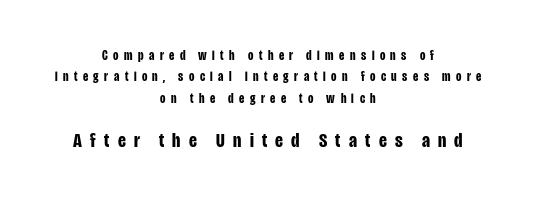
Q: Is the text bold? A: Yes.
Q: Is the text italic (slanted)? A: No, it is upright.
Q: Is the text underlined? A: No.
Q: How is the paragraph aligned? A: Centered.
Q: Is the spacing between letters normal or unusually wide? A: Unusually wide.
Q: Is the spacing between lines tight, normal or loose? A: Normal.
Q: Which block of text is set in a larger size, the first (top) or the second (bottom)? A: The second (bottom) one.
